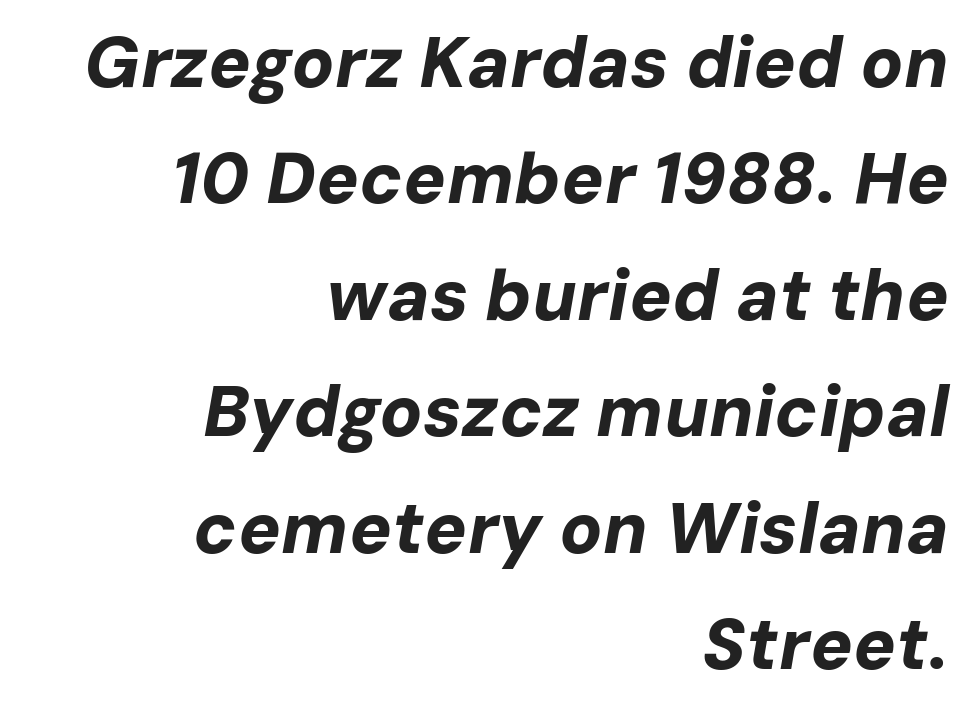
The image shows 71 px bold type, italic (leaning right); set right-aligned, normal line spacing (1.64x), normal letter spacing, not underlined; low stroke contrast and a medium x-height.
